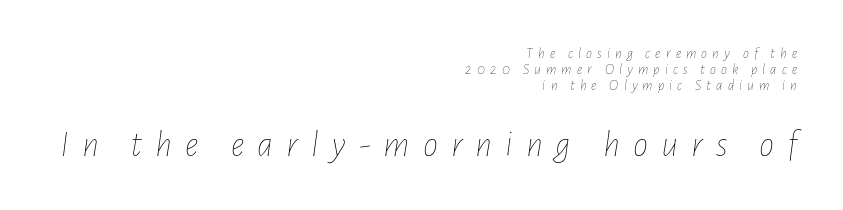
The image shows 38 px thin, condensed type, italic (leaning right); set right-aligned, tight line spacing (1.07x), unusually wide letter spacing (+0.34 em), not underlined; the second (bottom) block is 2.53x larger; low stroke contrast and a medium x-height.
